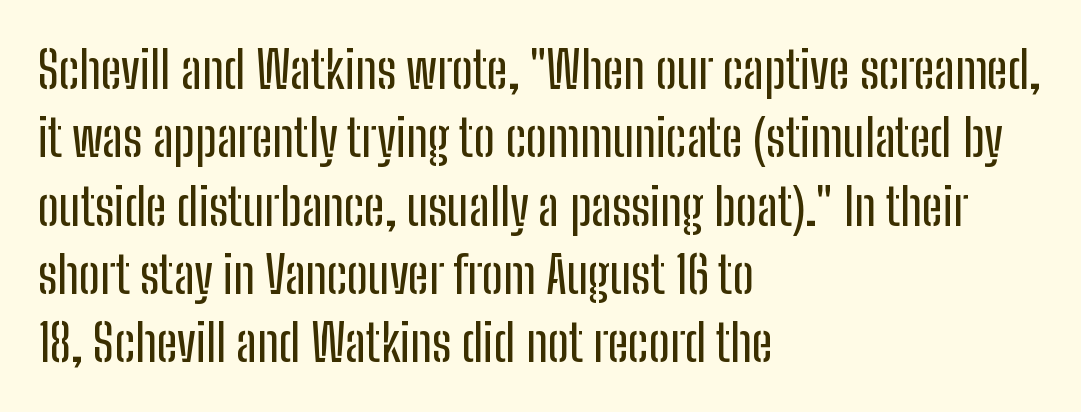
The image shows 51 px condensed sans-serif type, upright; set left-aligned, normal line spacing (1.34x), normal letter spacing, not underlined; low stroke contrast and a medium x-height.
